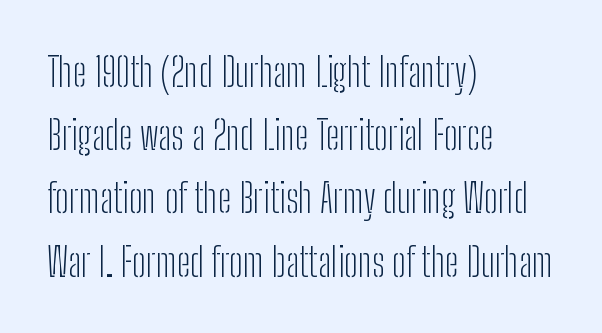
Q: Is the text bold? A: No.
Q: Is the text italic (slanted)? A: No, it is upright.
Q: Is the typeface a serif or a sans-serif typeface? A: Sans-serif.
Q: Is the text underlined? A: No.
Q: How is the paragraph aligned? A: Left-aligned.
Q: Is the spacing between letters normal or unusually wide? A: Normal.
Q: Is the spacing between lines tight, normal or loose? A: Normal.
Q: Width (condensed, normal, or wide)? A: Condensed.
Q: Stroke contrast? A: Low.
Q: x-height? A: Medium.
Q: Monospaced? A: No.
